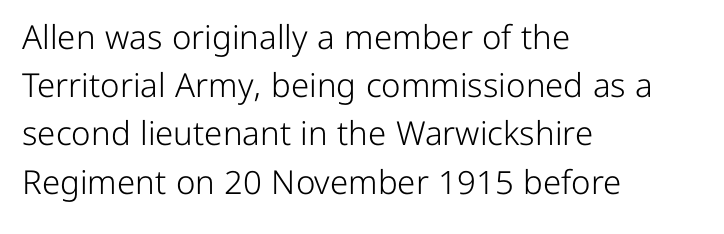
The image shows 33 px light sans-serif type, upright; set left-aligned, normal line spacing (1.46x), normal letter spacing, not underlined; low stroke contrast and a medium x-height.
